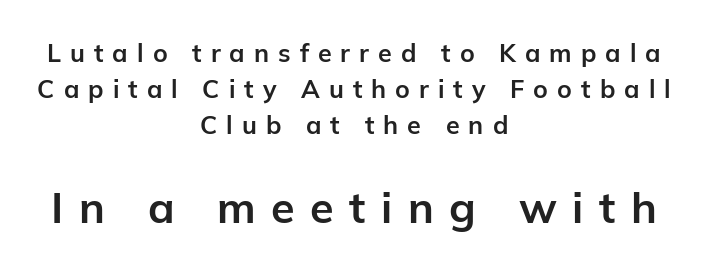
Q: Is the text bold? A: Yes.
Q: Is the text italic (slanted)? A: No, it is upright.
Q: Is the typeface a serif or a sans-serif typeface? A: Sans-serif.
Q: Is the text underlined? A: No.
Q: How is the paragraph aligned? A: Centered.
Q: Is the spacing between letters normal or unusually wide? A: Unusually wide.
Q: Is the spacing between lines tight, normal or loose? A: Normal.
Q: Which block of text is set in a larger size, the first (top) or the second (bottom)? A: The second (bottom) one.
Q: Width (condensed, normal, or wide)? A: Normal.
Q: Stroke contrast? A: Low.
Q: x-height? A: Medium.
Q: Monospaced? A: No.
